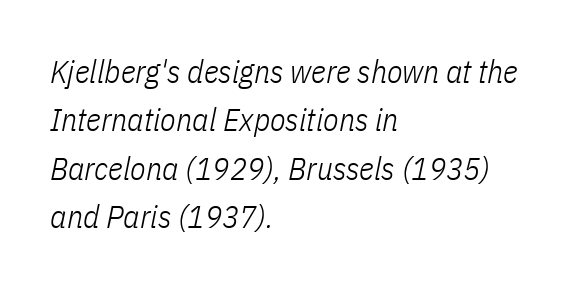
{"italic": "yes", "lean": "right", "slant_degrees": 11, "bold": "no", "weight": "light", "width": "condensed", "stroke_contrast": "low", "x_height": "medium", "monospaced": "no", "underline": "no", "align": "left", "line_spacing": "normal", "line_spacing_ratio": 1.51, "letter_spacing": "normal", "letter_spacing_em": 0.0, "glyph_px": 32}
